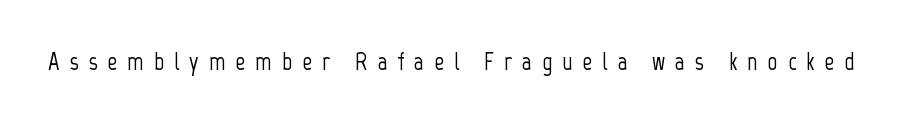
Every stem runs plumb, perpendicular to the baseline. Someone cranked the tracking dial way up on this one. Beneath every word, the page is bare.
